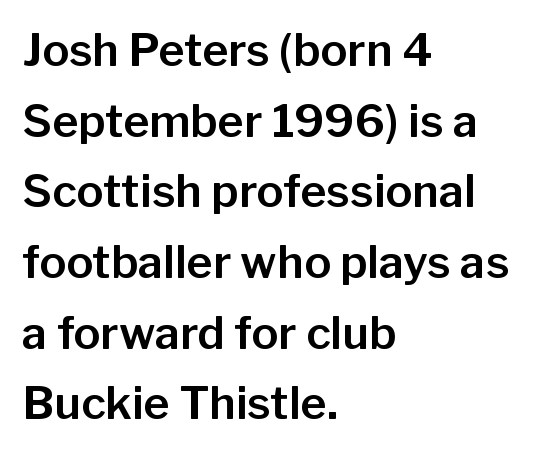
The image shows 45 px sans-serif type, upright; set left-aligned, normal line spacing (1.57x), normal letter spacing, not underlined; low stroke contrast and a medium x-height.
